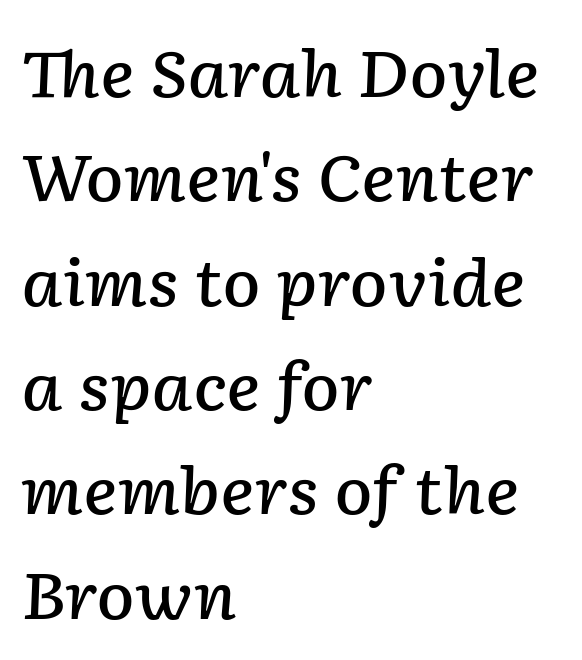
Has an underline been added? It has not. Line spacing here is normal. These lines are rendered in a variable-pitch font. Compared with ordinary roman type, these characters are visibly tilted. The setting favours the left margin, as ordinary paragraphs usually do.
